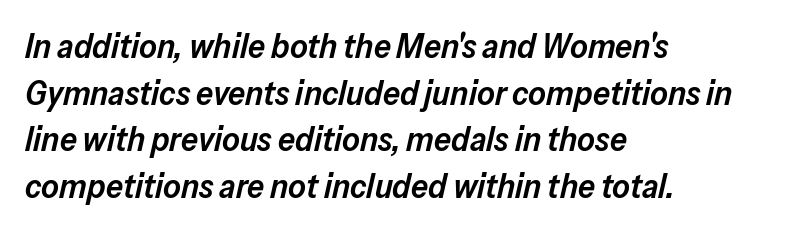
Q: Is the text bold? A: Semi-bold.
Q: Is the text italic (slanted)? A: Yes, it leans right by about 13 degrees.
Q: Is the text underlined? A: No.
Q: How is the paragraph aligned? A: Left-aligned.
Q: Is the spacing between letters normal or unusually wide? A: Normal.
Q: Is the spacing between lines tight, normal or loose? A: Normal.
Q: Width (condensed, normal, or wide)? A: Normal.
Q: Stroke contrast? A: Low.
Q: x-height? A: Medium.
Q: Monospaced? A: No.
